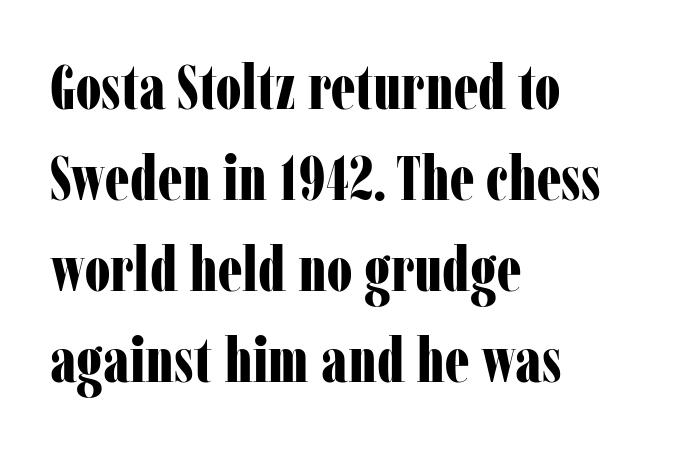
The image shows 62 px bold, condensed serif type, upright; set left-aligned, normal line spacing (1.47x), normal letter spacing, not underlined; low stroke contrast and a medium x-height.
